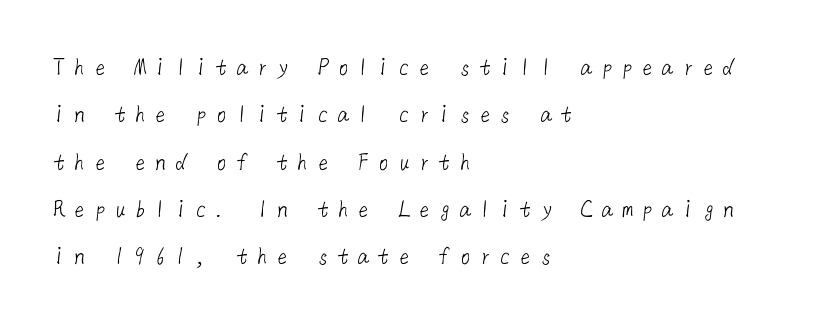
{"bold": "no", "underline": "no", "align": "left", "line_spacing_ratio": 1.82, "letter_spacing": "wide", "letter_spacing_em": 0.28, "glyph_px": 26}
